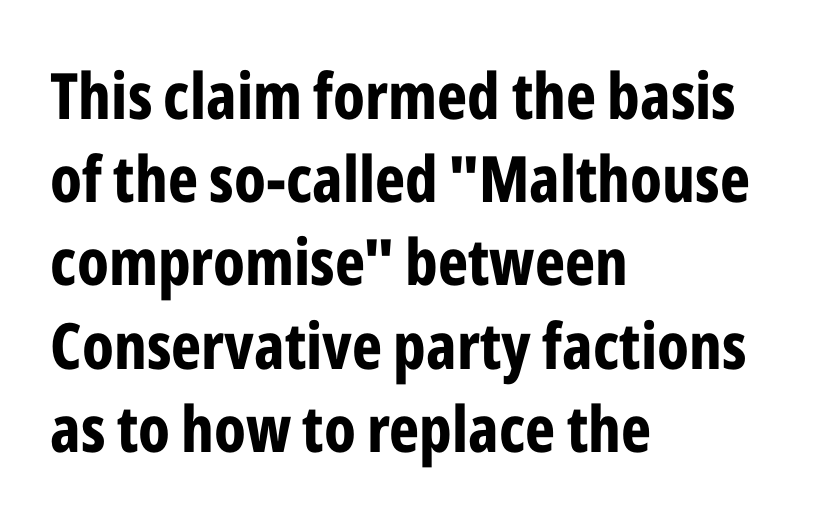
The image shows 64 px bold, condensed sans-serif type, upright; set left-aligned, normal line spacing (1.3x), normal letter spacing, not underlined; low stroke contrast and a medium x-height.
